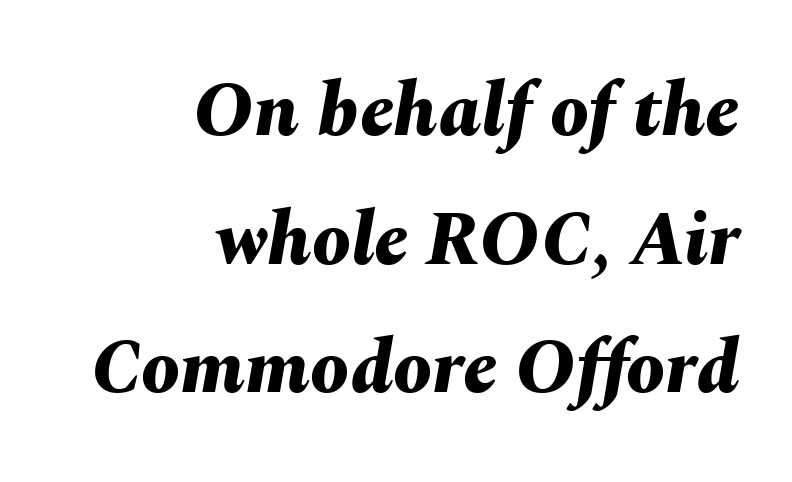
Q: Is the text bold? A: Yes.
Q: Is the text italic (slanted)? A: Yes, it leans right by about 10 degrees.
Q: Is the text underlined? A: No.
Q: How is the paragraph aligned? A: Right-aligned.
Q: Is the spacing between letters normal or unusually wide? A: Normal.
Q: Is the spacing between lines tight, normal or loose? A: Normal.
Q: Width (condensed, normal, or wide)? A: Normal.
Q: Stroke contrast? A: Medium.
Q: x-height? A: Medium.
Q: Monospaced? A: No.
